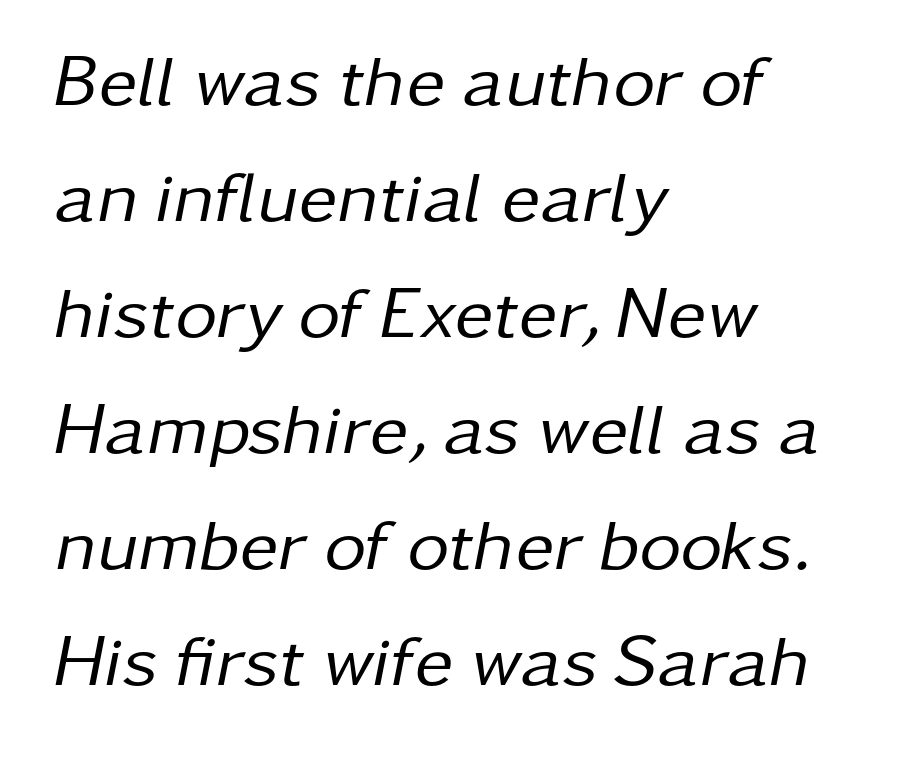
{"italic": "yes", "lean": "right", "slant_degrees": 11, "bold": "no", "weight": "regular", "width": "normal", "stroke_contrast": "low", "x_height": "medium", "monospaced": "no", "underline": "no", "align": "left", "line_spacing": "normal", "line_spacing_ratio": 1.59, "letter_spacing": "normal", "letter_spacing_em": 0.0, "glyph_px": 73}
